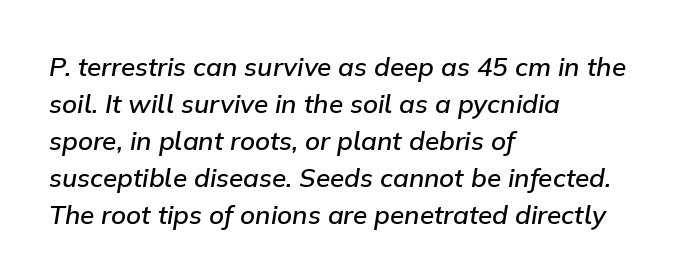
Q: Is the text bold? A: Semi-bold.
Q: Is the text italic (slanted)? A: Yes, it leans right by about 9 degrees.
Q: Is the text underlined? A: No.
Q: How is the paragraph aligned? A: Left-aligned.
Q: Is the spacing between letters normal or unusually wide? A: Normal.
Q: Is the spacing between lines tight, normal or loose? A: Normal.
